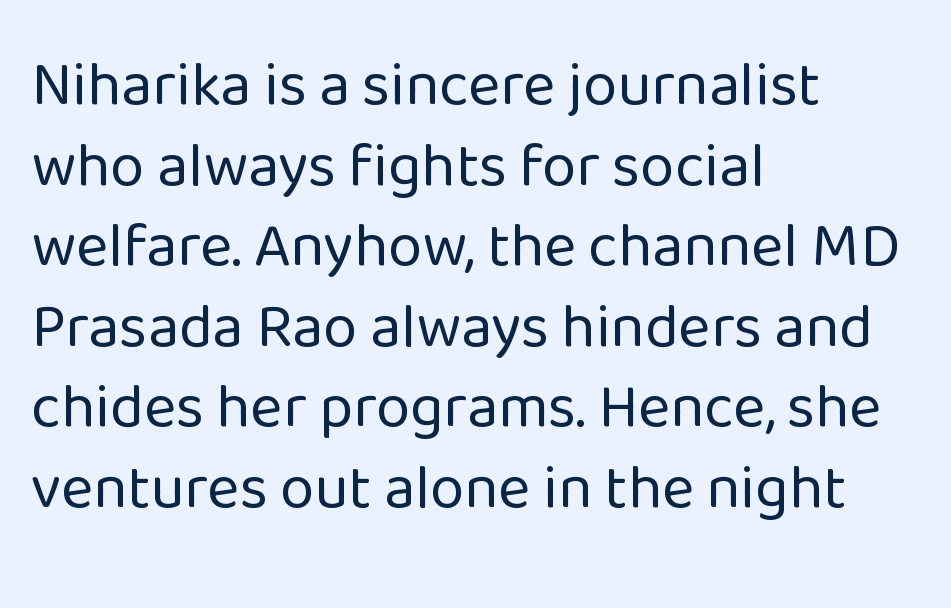
The lines are quadded left. It's the straight-up-and-down kind of type. The text was rendered using a sans face with plain stroke endings. Letters have the restrained weight of plain body copy at most.
